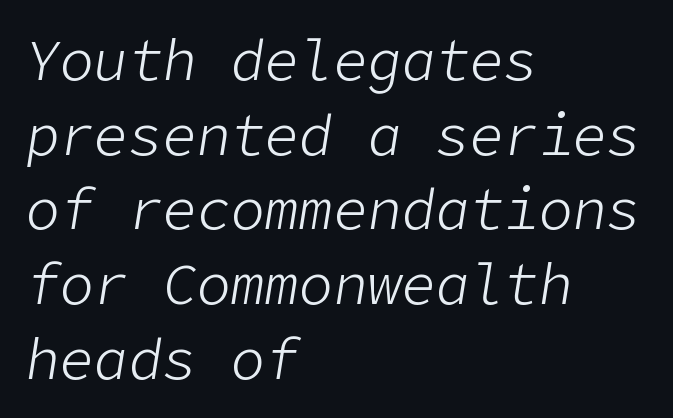
{"italic": "yes", "lean": "right", "slant_degrees": 9, "bold": "no", "weight": "light", "width": "normal", "stroke_contrast": "low", "x_height": "medium", "underline": "no", "align": "left", "line_spacing": "normal", "line_spacing_ratio": 1.31, "letter_spacing": "normal", "letter_spacing_em": 0.0, "glyph_px": 57}
